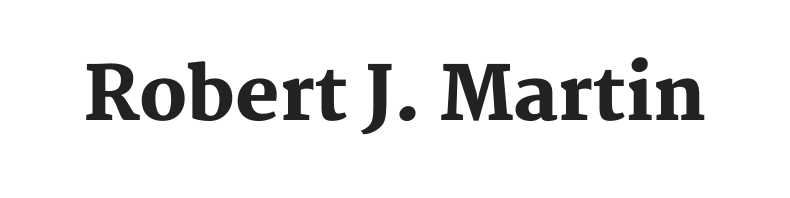
The gaps between neighbouring characters are ordinary and unremarkable. When letters stand straight like this, we call the style roman or upright. The words here are not underlined. The glyphs have the mass of a bold cut. The rendering uses natural spacing where letterforms have individual widths. What kind of face is this? One with serifs.
